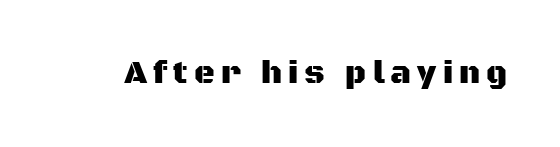
{"serif": "no", "italic": "no", "width": "normal", "stroke_contrast": "medium", "x_height": "large", "monospaced": "no", "underline": "no", "glyph_px": 32}
